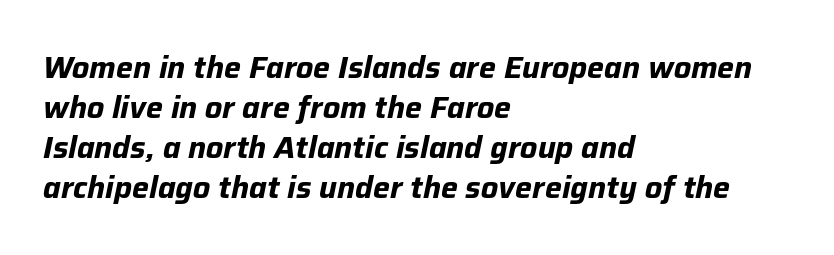
The image shows 30 px bold type, italic (leaning right); set left-aligned, normal line spacing (1.33x), normal letter spacing, not underlined; low stroke contrast and a medium x-height.
